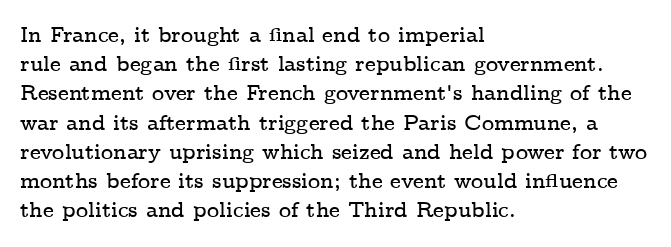
{"italic": "no", "underline": "no", "align": "left", "line_spacing": "normal", "line_spacing_ratio": 1.39, "letter_spacing": "normal", "letter_spacing_em": 0.0, "glyph_px": 21}
